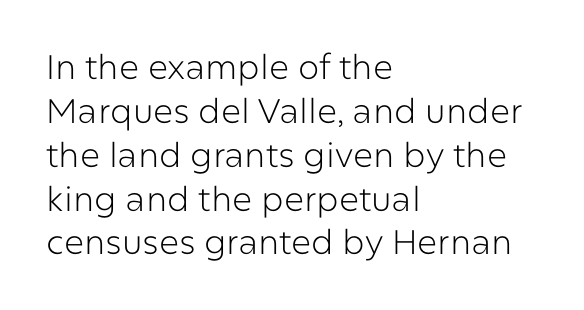
There is no visible air inserted between adjacent glyphs. Posture: upright roman. A typesetter would call this leading conventional body-copy spacing. These lines stack with their left ends in a neat column. A quiet, ordinary-to-light weight characterises the typeface. Letterform terminals end flat and unadorned throughout the passage.
